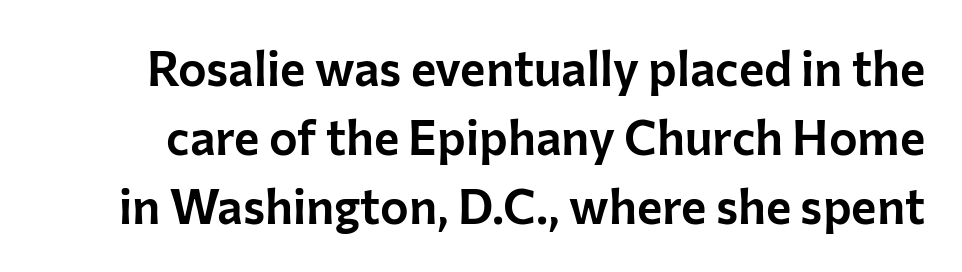
The image shows 48 px sans-serif type, upright; set normal line spacing (1.44x), normal letter spacing, not underlined; low stroke contrast and a medium x-height.
